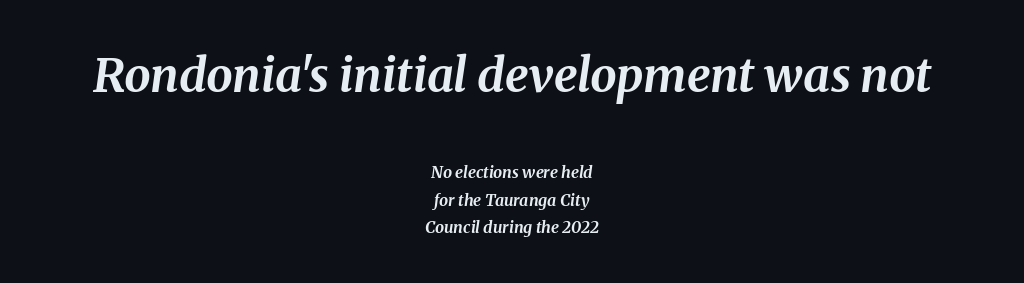
{"italic": "yes", "lean": "right", "slant_degrees": 8, "bold": "yes", "weight": "bold", "width": "normal", "stroke_contrast": "medium", "x_height": "medium", "monospaced": "no", "underline": "no", "align": "center", "line_spacing": "normal", "line_spacing_ratio": 1.7, "letter_spacing": "normal", "letter_spacing_em": 0.0, "larger_block": "first", "size_ratio": 2.94, "glyph_px": 47}
